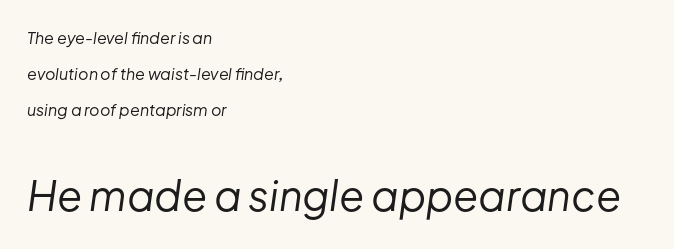
Left-aligned paragraph, ragged on the right. Designer's note — italics engaged. The space beneath each line is pristine and unruled. This rendering leaves character spacing at its baseline value. Think standard paragraph weight, or any step lighter than that.
